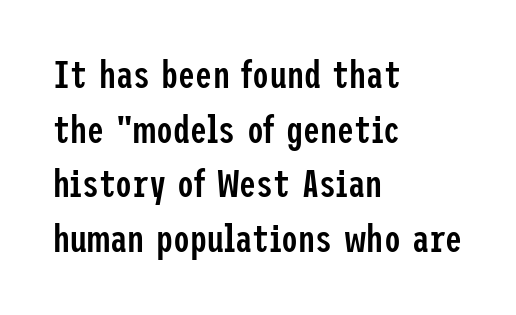
Q: Is the text bold? A: Semi-bold.
Q: Is the text italic (slanted)? A: No, it is upright.
Q: Is the typeface a serif or a sans-serif typeface? A: Sans-serif.
Q: Is the text underlined? A: No.
Q: How is the paragraph aligned? A: Left-aligned.
Q: Is the spacing between letters normal or unusually wide? A: Normal.
Q: Is the spacing between lines tight, normal or loose? A: Normal.
Q: Width (condensed, normal, or wide)? A: Condensed.
Q: Stroke contrast? A: Low.
Q: x-height? A: Medium.
